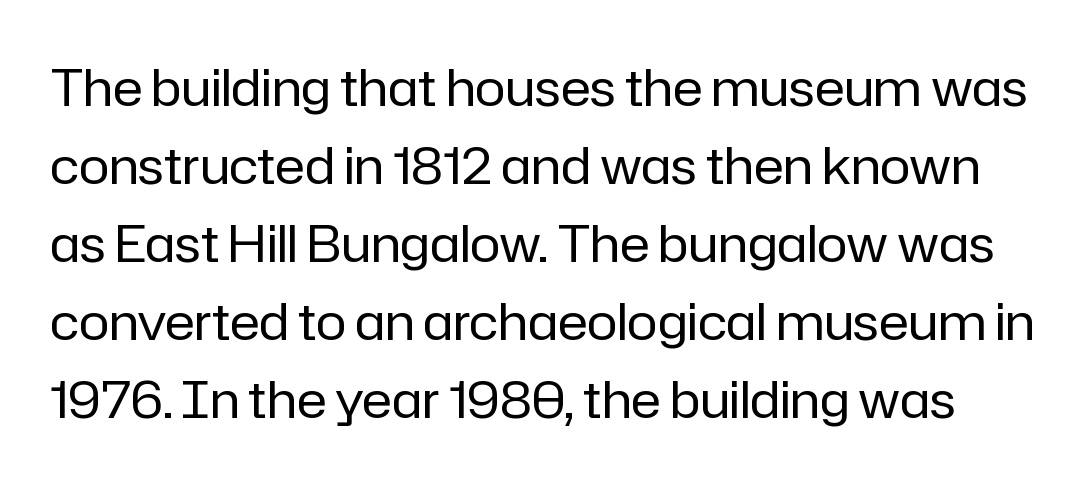
{"serif": "no", "italic": "no", "bold": "no", "weight": "regular", "width": "normal", "stroke_contrast": "low", "x_height": "medium", "monospaced": "no", "underline": "no", "line_spacing": "normal", "line_spacing_ratio": 1.53, "letter_spacing": "normal", "letter_spacing_em": 0.0, "glyph_px": 51}
